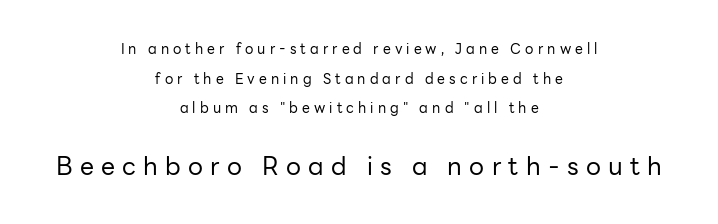
No word sits above an underline. Here the second block reads like a headline and the first like body copy. The leading is generous, giving the passage an open texture. Weight class: somewhere from thin through regular. Which margin do the lines hug? Neither — every line sits in the middle. Observe the wide spacing: letters keep a clear distance from each other.
